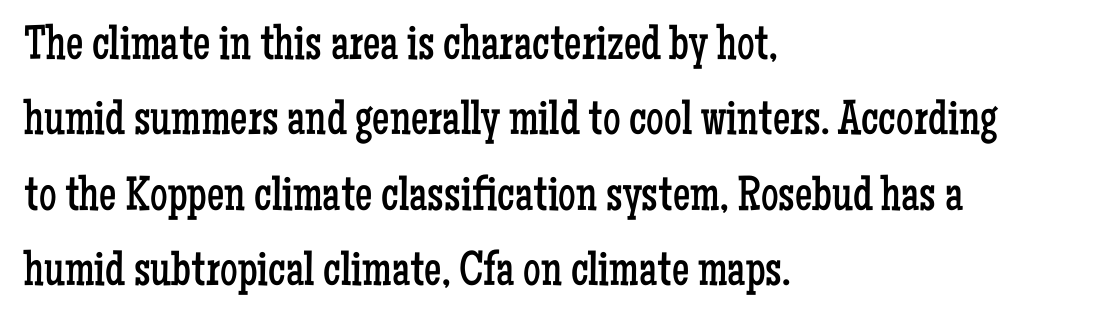
{"serif": "yes", "italic": "no", "bold": "no", "weight": "regular", "width": "condensed", "stroke_contrast": "low", "x_height": "medium", "monospaced": "no", "underline": "no", "align": "left", "line_spacing": "normal", "line_spacing_ratio": 1.54, "letter_spacing": "normal", "letter_spacing_em": 0.0, "glyph_px": 49}
